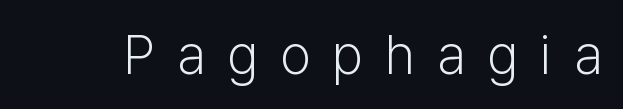
Looks like regular typesetting: each glyph gets only the width it needs. These lines were composed using upright roman letters. In terms of letterspacing, this is a distinctly airy, spread setting. Each row of text sits above clean, open space.
